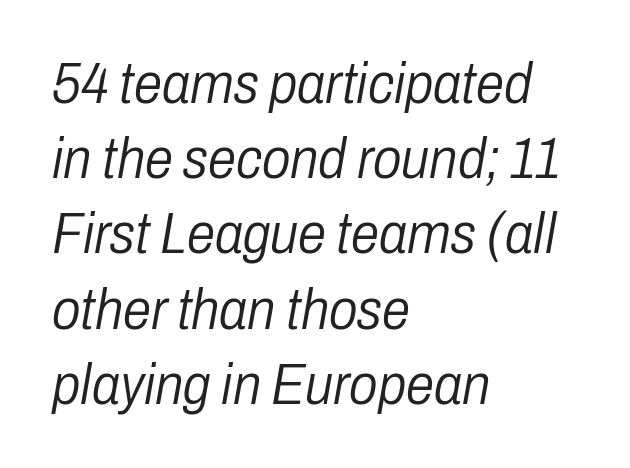
The image shows 57 px light, condensed type, italic (leaning right); set left-aligned, normal line spacing (1.32x), normal letter spacing, not underlined; low stroke contrast and a medium x-height.
